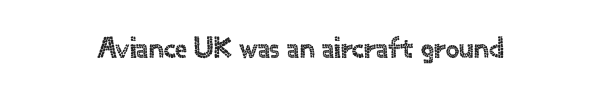
The image shows 30 px sans-serif type, upright; set normal letter spacing, not underlined; a small x-height.
